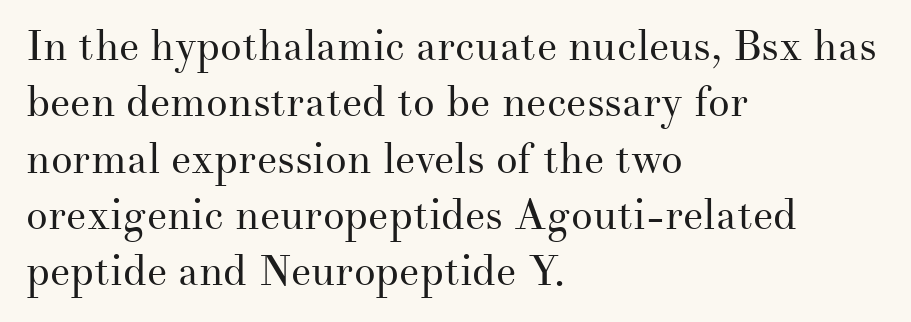
Q: Is the text bold? A: No.
Q: Is the text italic (slanted)? A: No, it is upright.
Q: Is the typeface a serif or a sans-serif typeface? A: Serif.
Q: Is the text underlined? A: No.
Q: How is the paragraph aligned? A: Left-aligned.
Q: Is the spacing between letters normal or unusually wide? A: Normal.
Q: Is the spacing between lines tight, normal or loose? A: Normal.
Q: Width (condensed, normal, or wide)? A: Normal.
Q: Stroke contrast? A: Medium.
Q: x-height? A: Small.
Q: Monospaced? A: No.
